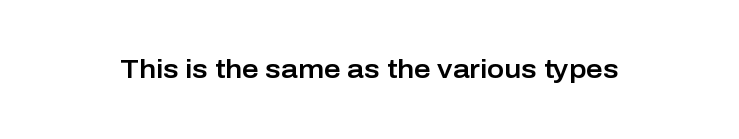
Is there any slant? The stems are plumb. Descenders are the only things crossing below the line. The line texture is even and compact thanks to regular tracking.
